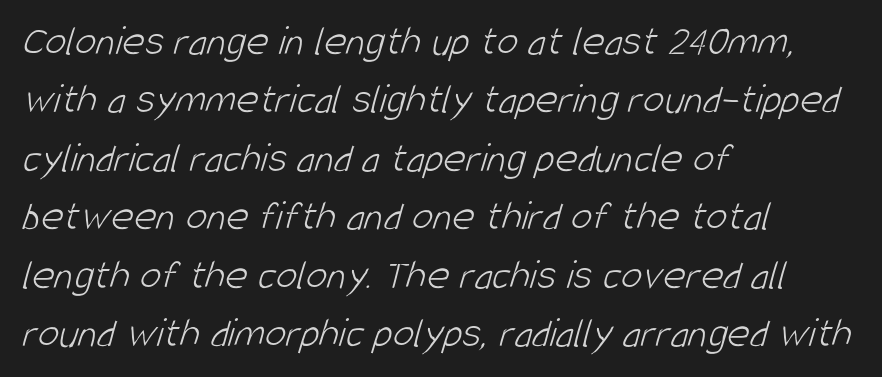
The image shows 43 px light, condensed sans-serif type; set left-aligned, normal line spacing (1.36x), normal letter spacing, not underlined; low stroke contrast and a large x-height.
